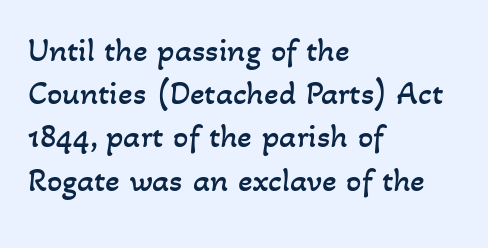
{"bold": "no", "weight": "regular", "width": "normal", "stroke_contrast": "low", "x_height": "small", "monospaced": "no", "underline": "no", "align": "left", "line_spacing": "normal", "line_spacing_ratio": 1.27, "letter_spacing": "normal", "letter_spacing_em": 0.0, "glyph_px": 34}
